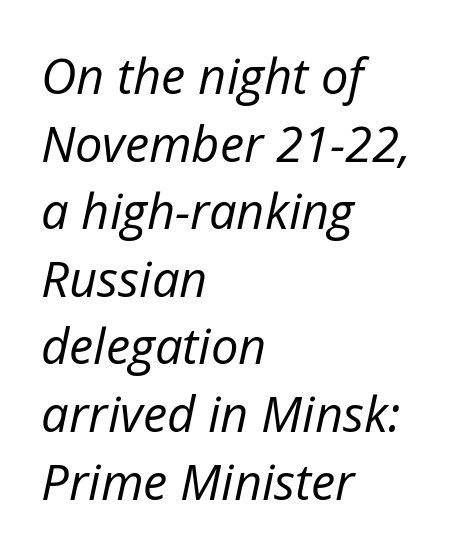
Q: Is the text bold? A: No.
Q: Is the text italic (slanted)? A: Yes, it leans right by about 12 degrees.
Q: Is the text underlined? A: No.
Q: How is the paragraph aligned? A: Left-aligned.
Q: Is the spacing between letters normal or unusually wide? A: Normal.
Q: Is the spacing between lines tight, normal or loose? A: Normal.
Q: Width (condensed, normal, or wide)? A: Normal.
Q: Stroke contrast? A: Low.
Q: x-height? A: Medium.
Q: Monospaced? A: No.
